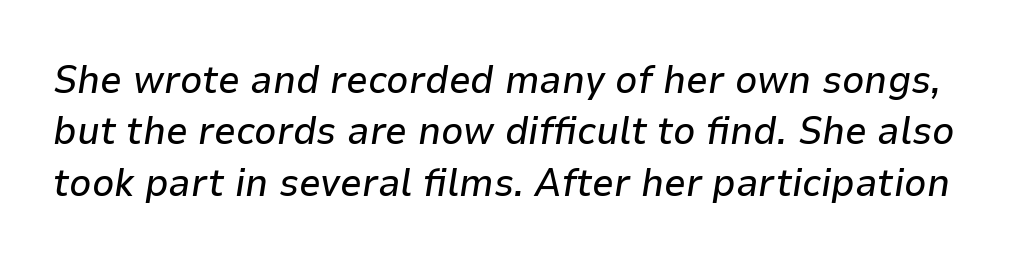
The image shows 39 px text type, italic (leaning right); set normal line spacing (1.32x), normal letter spacing, not underlined; low stroke contrast and a medium x-height.
